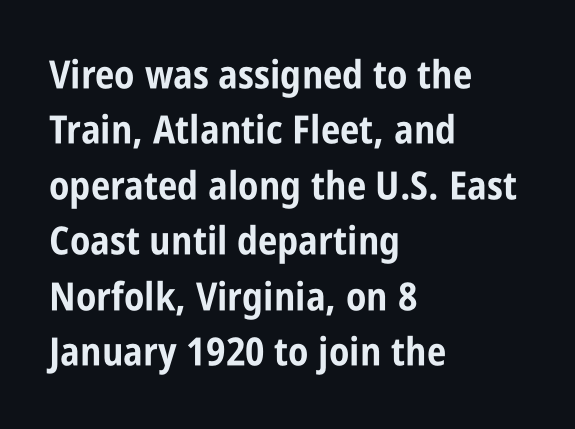
The image shows 39 px bold, condensed sans-serif type, upright; set left-aligned, normal line spacing (1.42x), normal letter spacing, not underlined; low stroke contrast and a large x-height.
